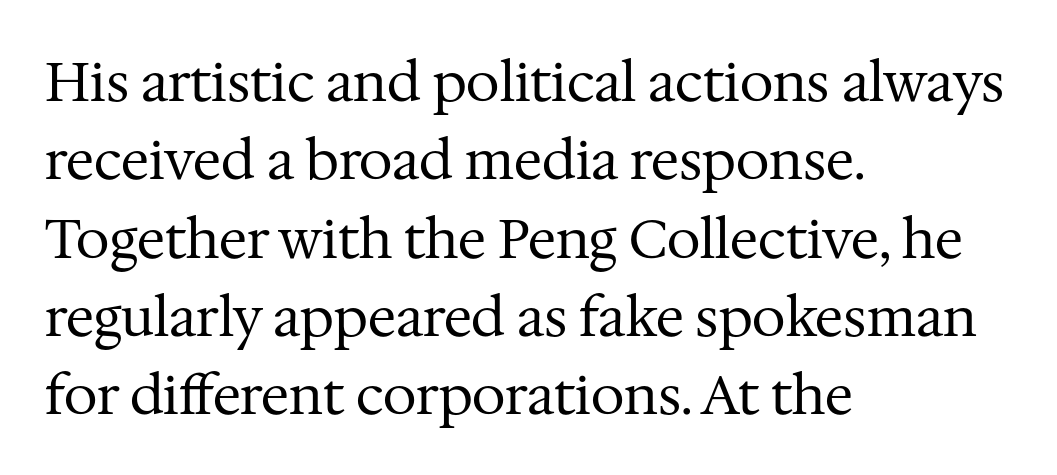
{"serif": "yes", "italic": "no", "bold": "no", "weight": "regular", "width": "normal", "stroke_contrast": "medium", "x_height": "medium", "monospaced": "no", "underline": "no", "align": "left", "line_spacing": "normal", "line_spacing_ratio": 1.45, "letter_spacing": "normal", "letter_spacing_em": 0.0, "glyph_px": 54}
